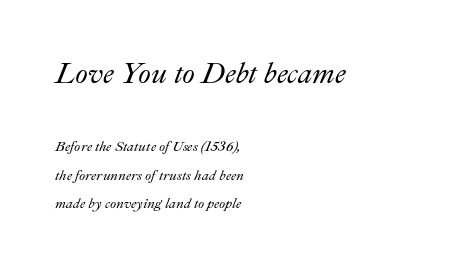
Q: Is the text italic (slanted)? A: Yes, it leans right by about 22 degrees.
Q: Is the text underlined? A: No.
Q: How is the paragraph aligned? A: Left-aligned.
Q: Is the spacing between letters normal or unusually wide? A: Normal.
Q: Is the spacing between lines tight, normal or loose? A: Loose.
Q: Which block of text is set in a larger size, the first (top) or the second (bottom)? A: The first (top) one.
Q: Width (condensed, normal, or wide)? A: Normal.
Q: Stroke contrast? A: Medium.
Q: x-height? A: Small.
Q: Monospaced? A: No.
